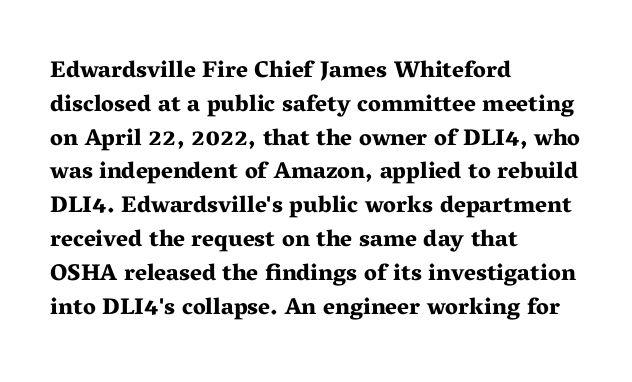
The image shows 23 px bold type, upright; set left-aligned, normal line spacing (1.47x), normal letter spacing, not underlined.
